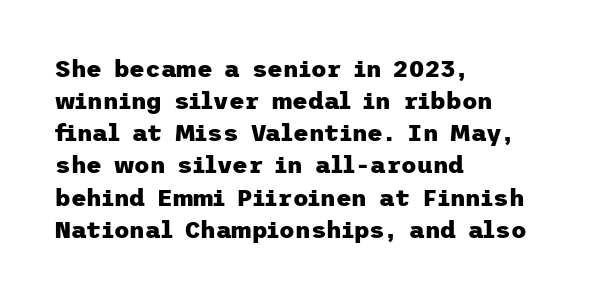
Heavy-handed strokes throughout: this text is bold. Ordinary non-slanted type is in use. The text block is weighted toward the left margin, trailing off unevenly rightward. Students, observe: this is what conventionally led text looks like. Students, note that the glyphs here touch the page at normal intervals. The words here are not underlined.
